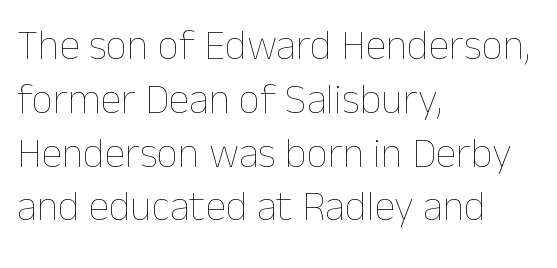
Q: Is the text bold? A: No.
Q: Is the text italic (slanted)? A: No, it is upright.
Q: Is the text underlined? A: No.
Q: How is the paragraph aligned? A: Left-aligned.
Q: Is the spacing between letters normal or unusually wide? A: Normal.
Q: Is the spacing between lines tight, normal or loose? A: Normal.
Q: Width (condensed, normal, or wide)? A: Normal.
Q: Stroke contrast? A: Low.
Q: x-height? A: Medium.
Q: Monospaced? A: No.
